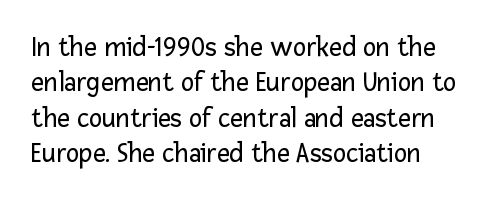
Each letter's strokes conclude bluntly, with no projecting serifs. Line starts are locked; line ends wander. This reads as an unemphasized weight, regular at the heaviest. Does extra space separate the letters? No, they use regular spacing.
